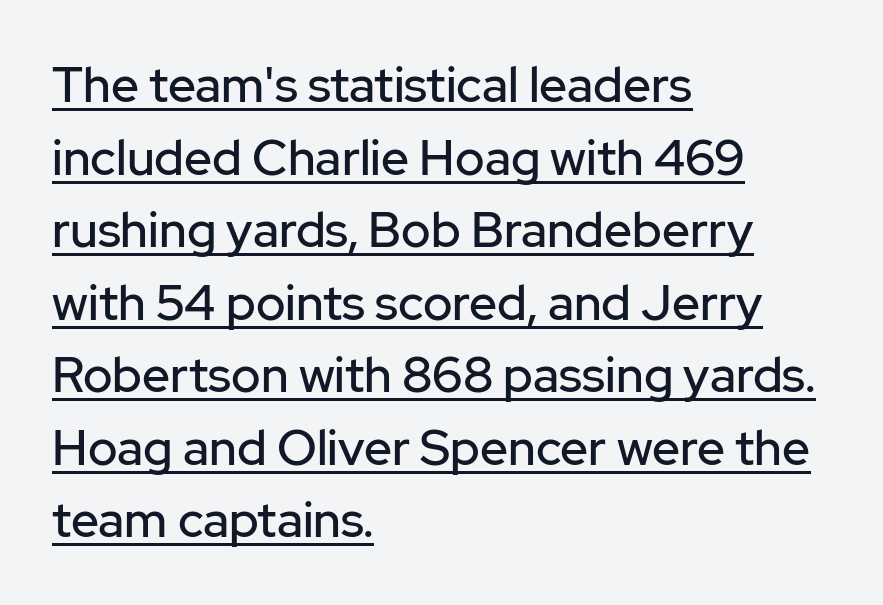
Note the varied advance widths — an 'i' is clearly narrower than an 'm'. A typesetter would mark this as roman, not italic. Horizontally, the lines are justified to the leading edge only. A typesetter would label this face a sans.
